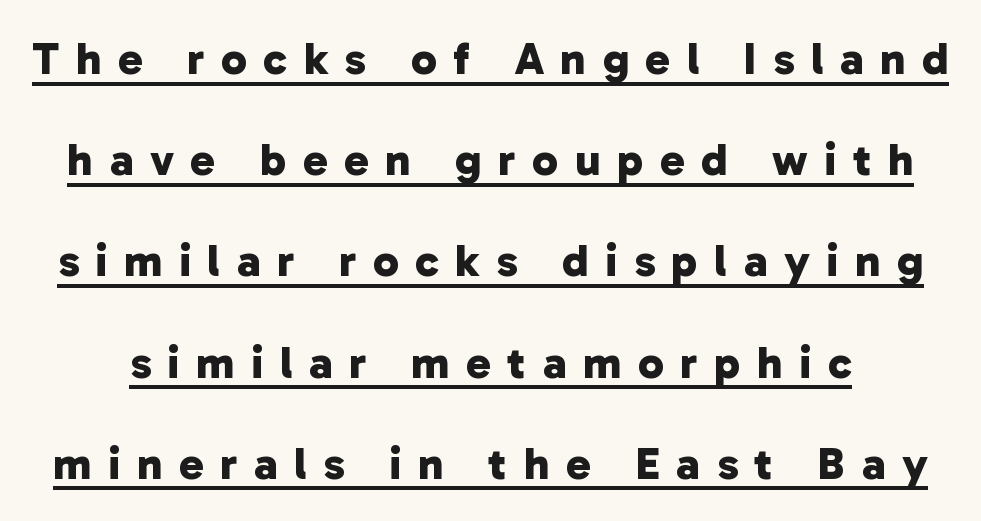
The image shows 46 px bold sans-serif type; set loose line spacing (2.2x), unusually wide letter spacing (+0.36 em), underlined; low stroke contrast and a medium x-height.
